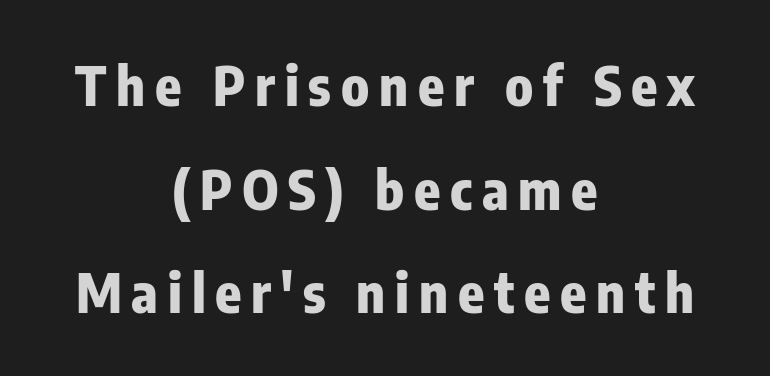
Unlike a traditional serif, this face leaves its strokes unadorned. Whoever set this chose breathing room over compactness in the vertical rhythm. In terms of weight, the rendering is a true, heavy bold. If you drew a line through each stem, it would be perfectly vertical. Nobody drew a line under any word here. The compositor balanced each line on the midline.
